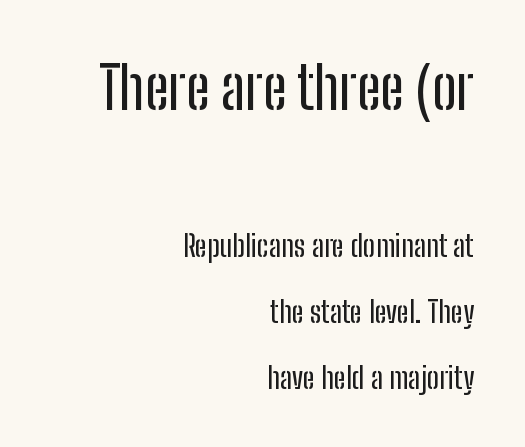
The image shows 59 px condensed sans-serif type, upright; set right-aligned, loose line spacing (2.19x), normal letter spacing, not underlined; the first (top) block is 1.97x larger; low stroke contrast and a medium x-height.
